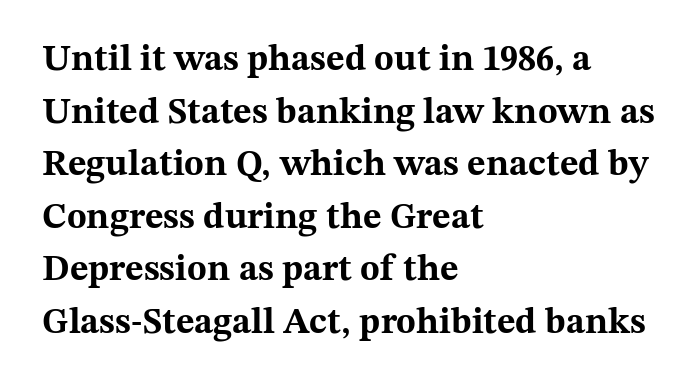
Q: Is the text bold? A: Yes.
Q: Is the text italic (slanted)? A: No, it is upright.
Q: Is the typeface a serif or a sans-serif typeface? A: Serif.
Q: Is the text underlined? A: No.
Q: How is the paragraph aligned? A: Left-aligned.
Q: Is the spacing between letters normal or unusually wide? A: Normal.
Q: Is the spacing between lines tight, normal or loose? A: Normal.
Q: Width (condensed, normal, or wide)? A: Wide.
Q: Stroke contrast? A: Medium.
Q: x-height? A: Medium.
Q: Monospaced? A: No.
